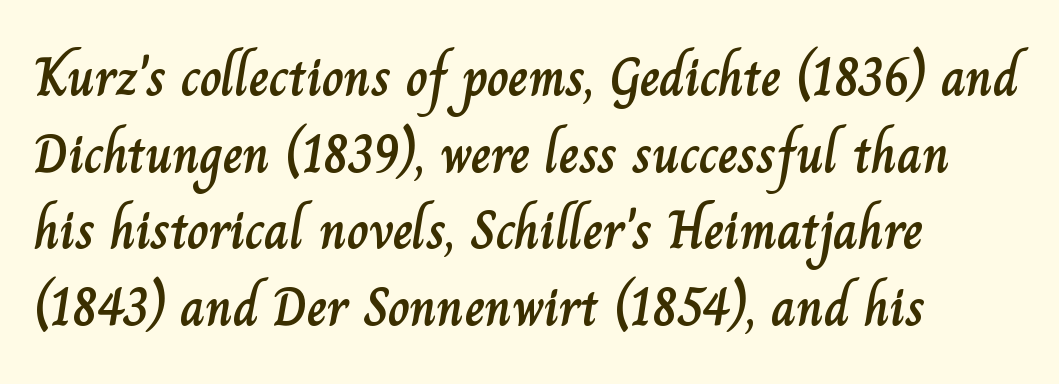
Does the copy run flush right? No — it runs flush left. Spacing between characters is what you'd get straight out of the box. Underlining? Definitely not there. Normally led — the rows are evenly, conventionally spaced. Proportional: the letters do not fall into vertical columns.
